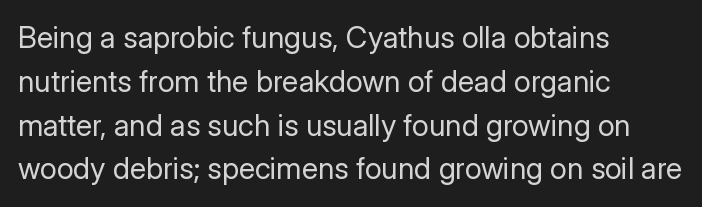
{"serif": "no", "italic": "no", "bold": "no", "weight": "regular", "width": "normal", "stroke_contrast": "low", "x_height": "medium", "monospaced": "no", "underline": "no", "align": "left", "line_spacing": "normal", "line_spacing_ratio": 1.46, "letter_spacing": "normal", "letter_spacing_em": 0.0, "glyph_px": 30}
